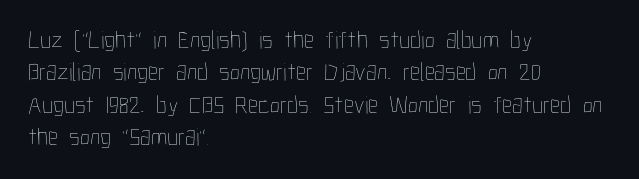
Q: Is the text bold? A: No.
Q: Is the text italic (slanted)? A: No, it is upright.
Q: Is the text underlined? A: No.
Q: How is the paragraph aligned? A: Left-aligned.
Q: Is the spacing between letters normal or unusually wide? A: Normal.
Q: Is the spacing between lines tight, normal or loose? A: Normal.
